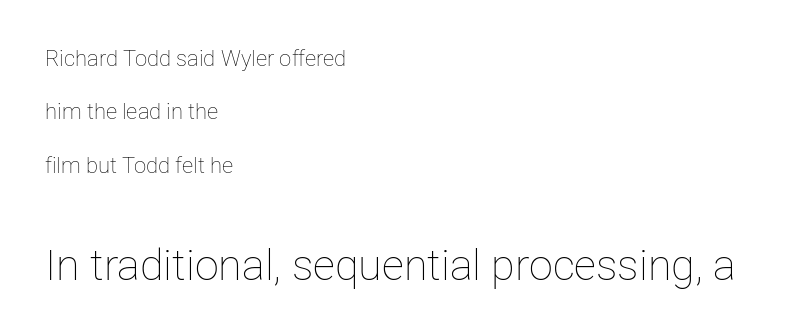
Q: Is the text bold? A: No.
Q: Is the text italic (slanted)? A: No, it is upright.
Q: Is the text underlined? A: No.
Q: How is the paragraph aligned? A: Left-aligned.
Q: Is the spacing between letters normal or unusually wide? A: Normal.
Q: Is the spacing between lines tight, normal or loose? A: Loose.
Q: Which block of text is set in a larger size, the first (top) or the second (bottom)? A: The second (bottom) one.
Q: Width (condensed, normal, or wide)? A: Normal.
Q: Stroke contrast? A: Low.
Q: x-height? A: Medium.
Q: Monospaced? A: No.
